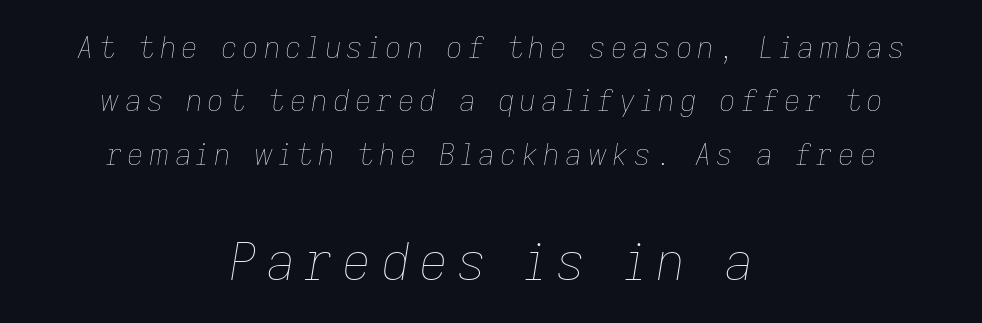
Proportional: the letters do not fall into vertical columns. One-word summary of the alignment: center. Characters are canted at an angle relative to the baseline's perpendicular. On a weight scale, this lands at 450 or below. Character size in the trailing block exceeds that of the leading block.
